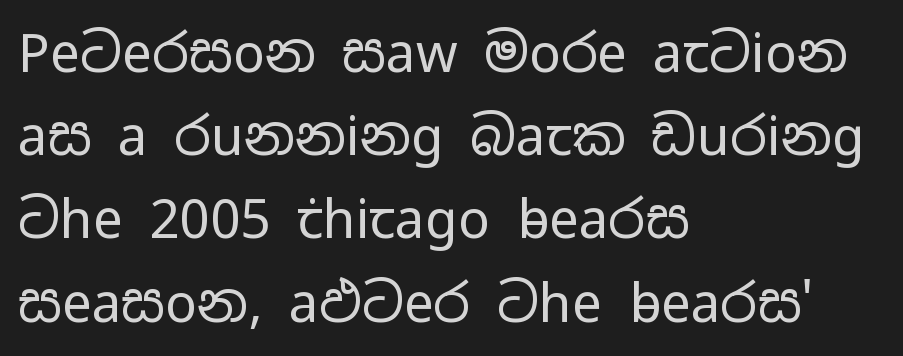
{"serif": "no", "italic": "no", "bold": "no", "weight": "regular", "width": "wide", "stroke_contrast": "low", "x_height": "medium", "monospaced": "no", "underline": "no", "align": "left", "line_spacing": "normal", "line_spacing_ratio": 1.57, "letter_spacing": "normal", "letter_spacing_em": 0.0, "glyph_px": 53}
